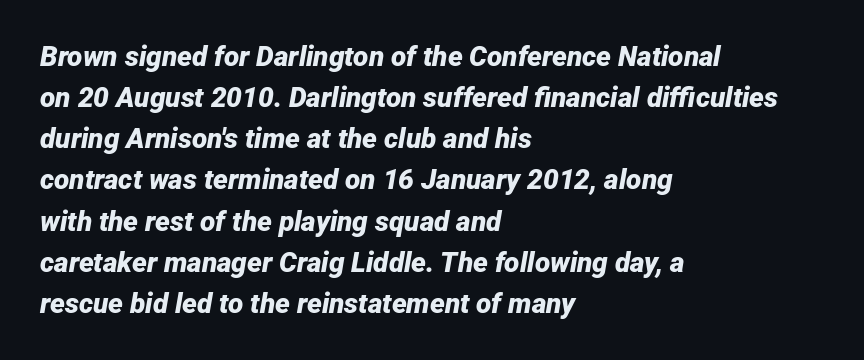
Only glyphs here, with clear space below each row. Emphasis by weight is at full strength: bold. Italic: yes, the glyphs are oblique. Horizontal bands of white between lines are of average thickness.
